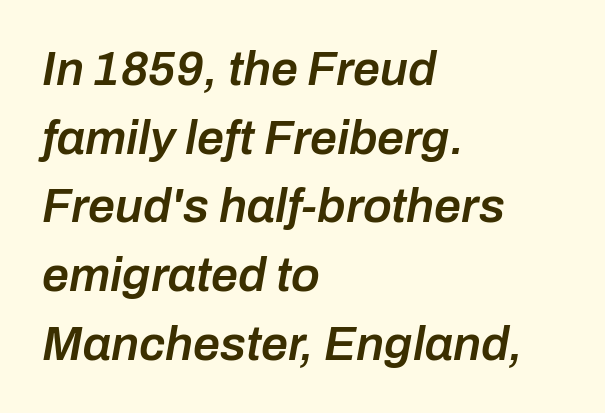
A bit beefed up — I'd call it semibold rather than bold. Proportional: the letters do not fall into vertical columns. Visually the block forms a straight wall on the left and a jagged coastline on the right. Designer's note — italics engaged. The string is rendered with underlining switched off.
